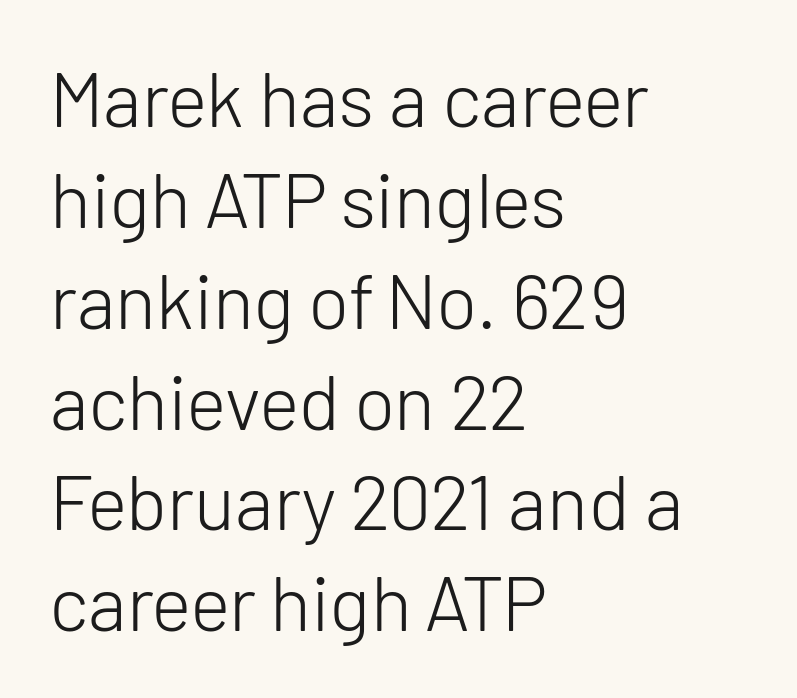
Whoever set this chose a conventional vertical rhythm. Which margin do the lines hug? The left one — the right edge is uneven. These lines were composed using upright roman letters. Just letters on the line, the space beneath them empty.
